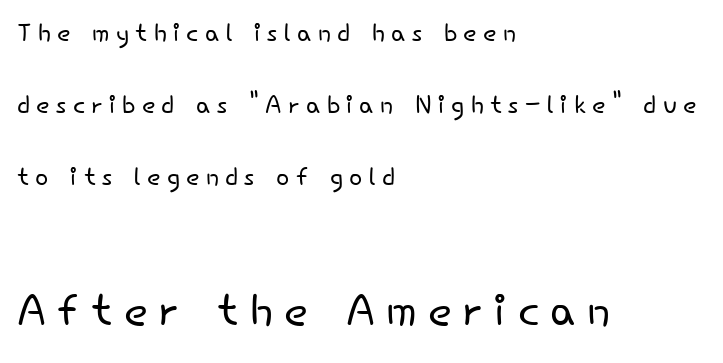
The zone under the glyphs is completely vacant. The rendering anchors every line to the left-hand side. The text was rendered using a sans face with plain stroke endings. Heaviness? Minimal to ordinary, like unemphasized prose.
